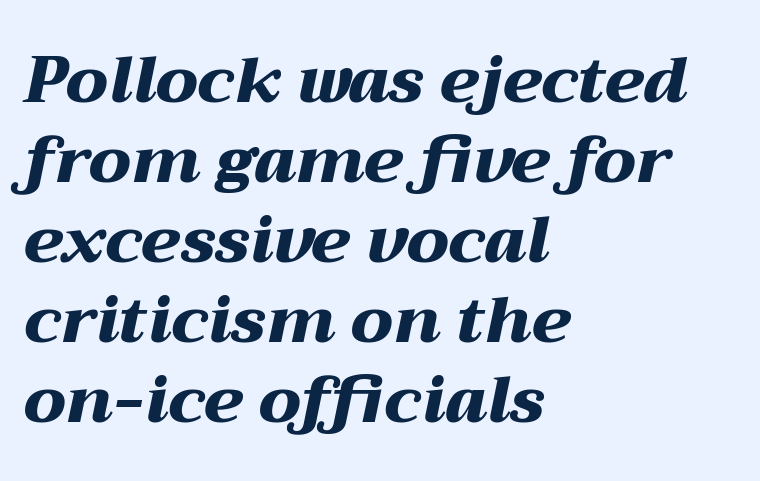
Q: Is the text bold? A: Yes.
Q: Is the text italic (slanted)? A: Yes, it leans right by about 12 degrees.
Q: Is the text underlined? A: No.
Q: How is the paragraph aligned? A: Left-aligned.
Q: Is the spacing between letters normal or unusually wide? A: Normal.
Q: Width (condensed, normal, or wide)? A: Wide.
Q: Stroke contrast? A: Medium.
Q: x-height? A: Medium.
Q: Monospaced? A: No.
